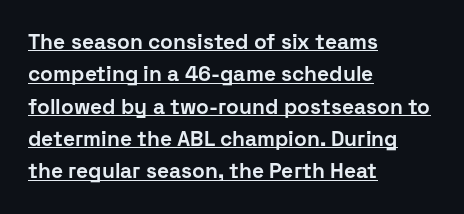
Q: Is the text bold? A: Yes.
Q: Is the text italic (slanted)? A: No, it is upright.
Q: Is the text underlined? A: Yes.
Q: How is the paragraph aligned? A: Left-aligned.
Q: Is the spacing between letters normal or unusually wide? A: Normal.
Q: Is the spacing between lines tight, normal or loose? A: Normal.
